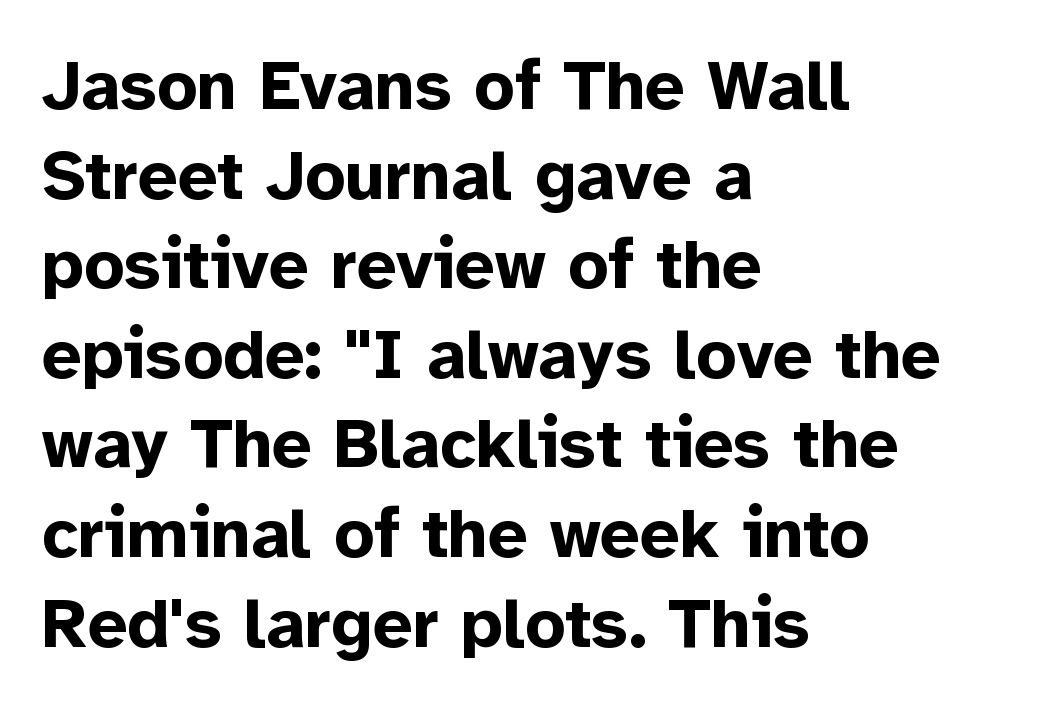
{"serif": "no", "italic": "no", "bold": "yes", "weight": "bold", "width": "normal", "stroke_contrast": "low", "x_height": "medium", "monospaced": "no", "underline": "no", "align": "left", "line_spacing": "normal", "line_spacing_ratio": 1.28, "letter_spacing": "normal", "letter_spacing_em": 0.0, "glyph_px": 70}
